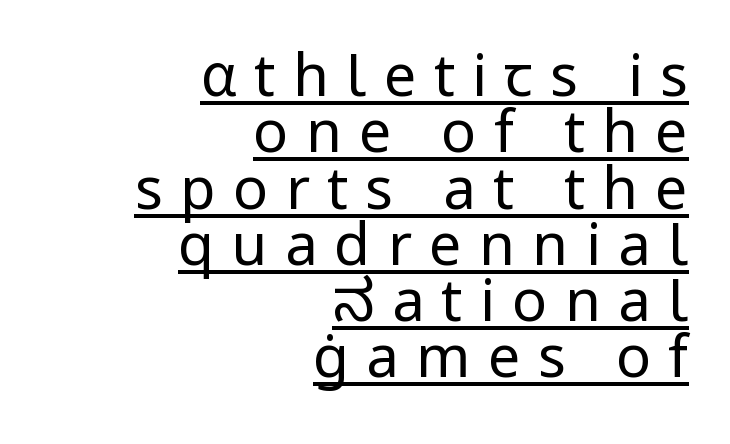
The image shows 58 px regular-weight sans-serif type, upright; set right-aligned, tight line spacing (0.97x), unusually wide letter spacing (+0.3 em), underlined; low stroke contrast and a medium x-height.
